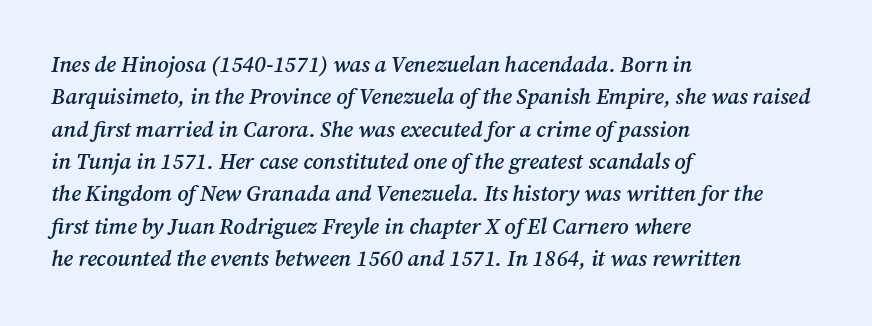
{"italic": "yes", "lean": "right", "slant_degrees": 12, "bold": "semi", "underline": "no", "align": "left", "line_spacing": "normal", "line_spacing_ratio": 1.47, "letter_spacing": "normal", "letter_spacing_em": 0.0, "glyph_px": 22}
